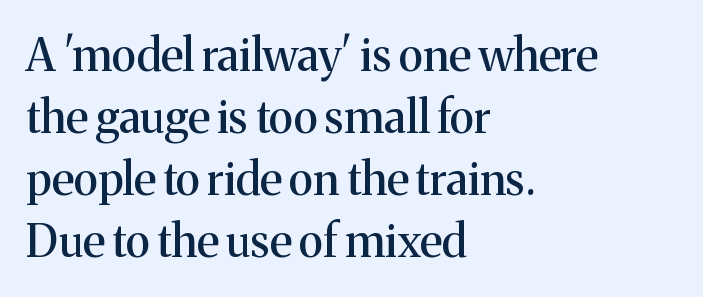
The image shows 45 px serif type, upright; set left-aligned, normal line spacing (1.38x), normal letter spacing, not underlined; medium stroke contrast and a medium x-height.
